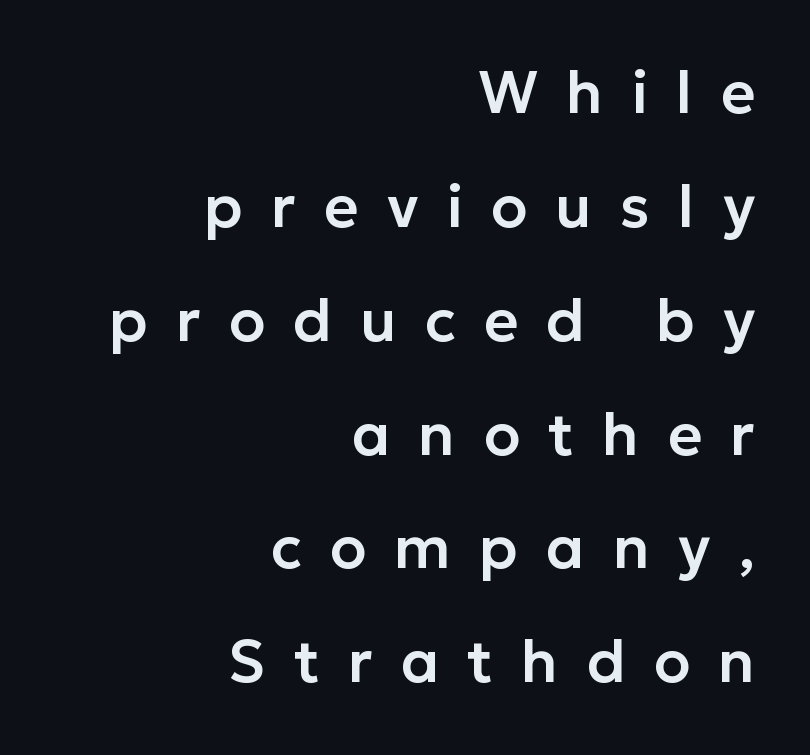
Loose tracking; the words dissolve into strings of separated letters. Clear beneath every line of the passage. Honestly, the rows look like they've been pulled way apart. Tall strokes in this sample are plumb rather than angled.
